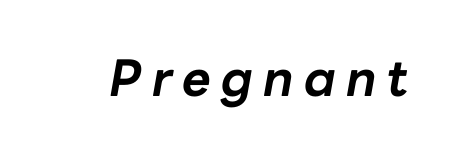
The image shows 50 px bold type, italic (leaning right); set unusually wide letter spacing (+0.2 em), not underlined; low stroke contrast and a medium x-height.
